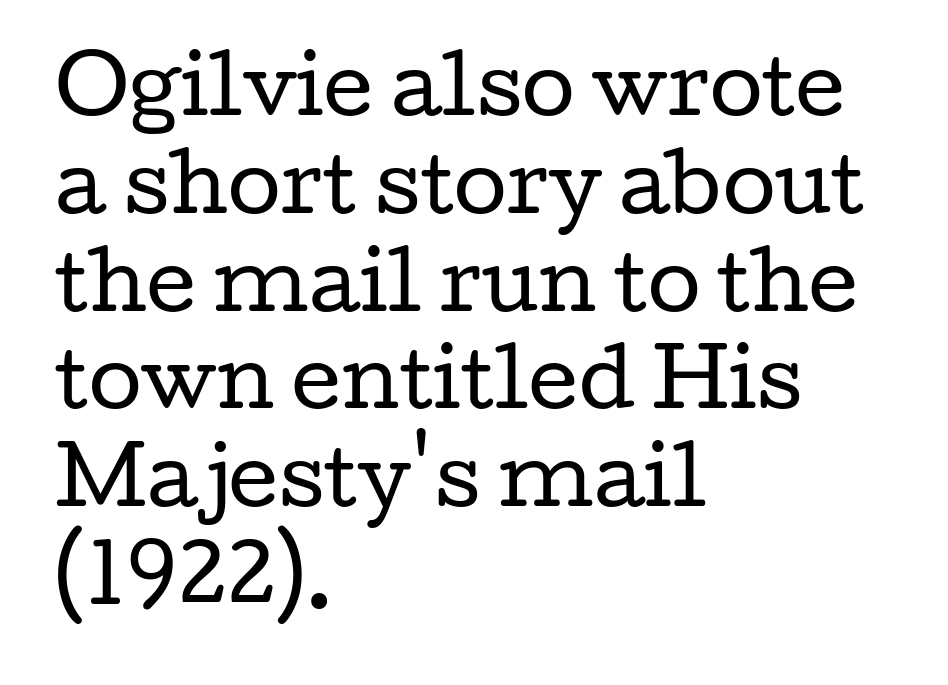
{"serif": "yes", "italic": "no", "bold": "no", "weight": "regular", "width": "wide", "stroke_contrast": "low", "x_height": "medium", "monospaced": "no", "underline": "no", "align": "left", "line_spacing": "normal", "line_spacing_ratio": 1.27, "letter_spacing": "normal", "letter_spacing_em": 0.0, "glyph_px": 77}
